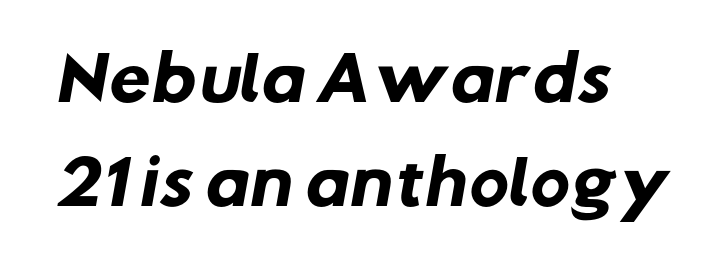
{"serif": "no", "bold": "yes", "weight": "heavy", "width": "normal", "stroke_contrast": "low", "x_height": "medium", "monospaced": "no", "underline": "no", "line_spacing_ratio": 1.74, "letter_spacing": "normal", "letter_spacing_em": 0.0, "glyph_px": 60}
